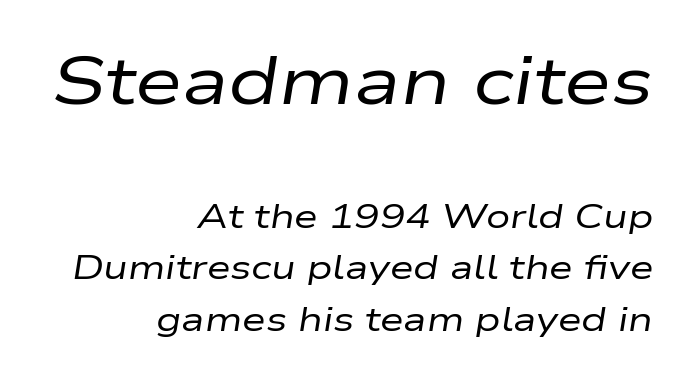
Q: Is the text bold? A: No.
Q: Is the text italic (slanted)? A: Yes, it leans right by about 9 degrees.
Q: Is the text underlined? A: No.
Q: How is the paragraph aligned? A: Right-aligned.
Q: Is the spacing between letters normal or unusually wide? A: Normal.
Q: Is the spacing between lines tight, normal or loose? A: Normal.
Q: Which block of text is set in a larger size, the first (top) or the second (bottom)? A: The first (top) one.
Q: Width (condensed, normal, or wide)? A: Wide.
Q: Stroke contrast? A: Low.
Q: x-height? A: Medium.
Q: Monospaced? A: No.
